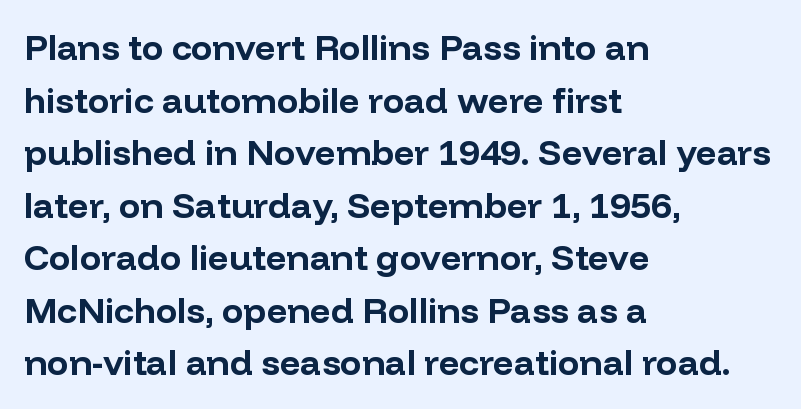
{"serif": "no", "italic": "no", "bold": "yes", "weight": "bold", "width": "normal", "stroke_contrast": "low", "x_height": "medium", "monospaced": "no", "underline": "no", "align": "left", "line_spacing": "normal", "line_spacing_ratio": 1.46, "letter_spacing": "normal", "letter_spacing_em": 0.0, "glyph_px": 36}
